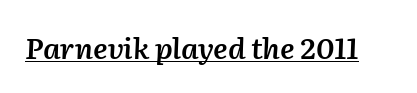
The image shows 29 px semibold type, italic (leaning right); set normal letter spacing, underlined; medium stroke contrast and a medium x-height.
